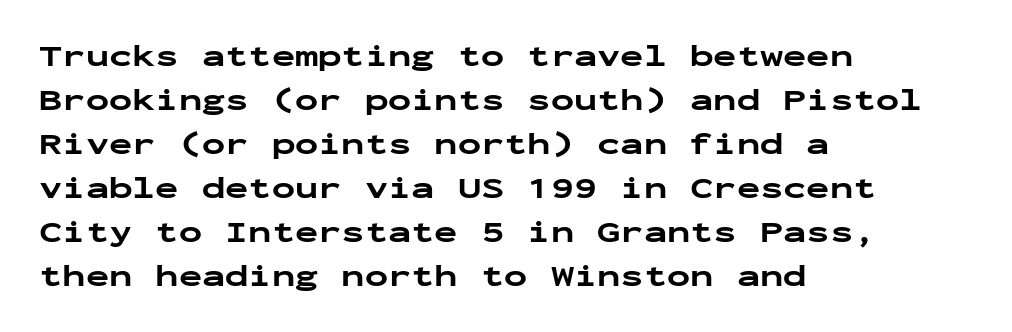
Visually the block forms a straight wall on the left and a jagged coastline on the right. The sample has been set heavy, in full bold. Each word holds together tightly as a unit, with standard inter-letter gaps. A typesetter would call this monospace, since all characters share one set width.
